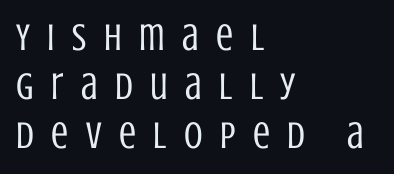
The strip under each line holds only bare page. A typesetter would mark this as roman, not italic. Looks like regular typesetting: each glyph gets only the width it needs. Check where the strokes stop: nothing finishes them off — pure sans.
